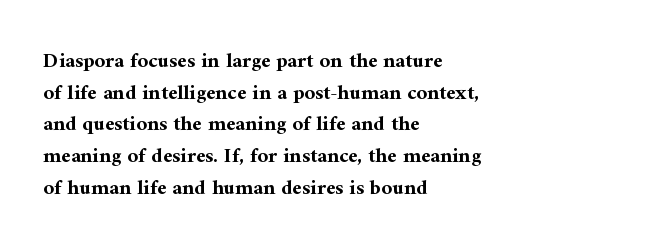
This is roman type, the default non-slanted kind. Observe the ordinary spacing: letters are neighbours, not strangers. The space between consecutive lines is moderate. Leftover space on each line is placed entirely after the last word. The string is rendered with underlining switched off. What weight is shown? A full bold with thick strokes.
